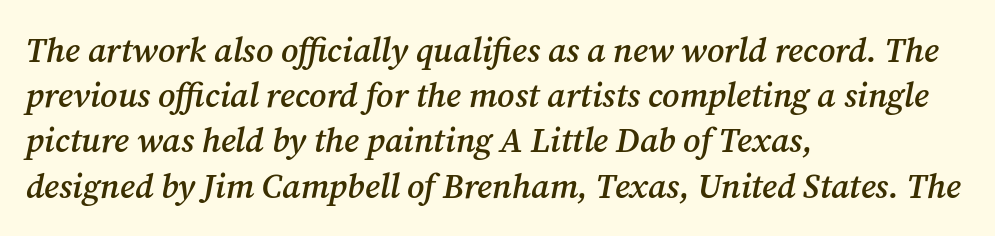
Note the varied advance widths — an 'i' is clearly narrower than an 'm'. A serif font was chosen for this passage. Italic? Definitely — the glyphs are oblique. Glance below the letters and you will spot only blank space. Standard letterfit; no display-style spreading of the glyphs.
